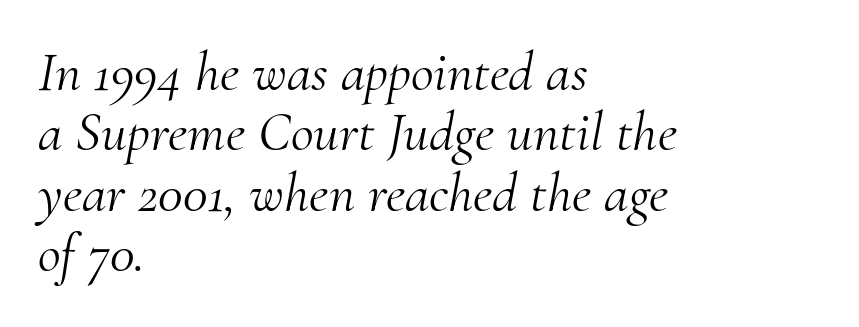
{"serif": "yes", "italic": "yes", "lean": "right", "slant_degrees": 10, "bold": "no", "weight": "light", "width": "normal", "stroke_contrast": "medium", "x_height": "small", "monospaced": "no", "underline": "no", "align": "left", "line_spacing": "tight", "line_spacing_ratio": 1.08, "letter_spacing": "normal", "letter_spacing_em": 0.0, "glyph_px": 56}
